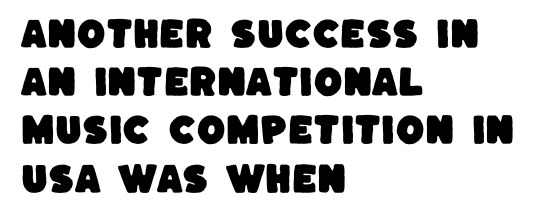
The image shows 33 px sans-serif type; set left-aligned, normal line spacing (1.46x), normal letter spacing, not underlined; low stroke contrast and a large x-height.
